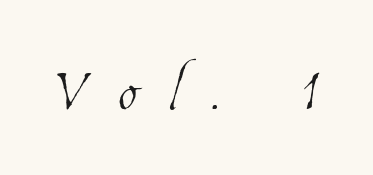
Decoration check: the copy has no underline. The rendering inserts visible extra space after every character. Counters stay open thanks to moderate or lighter strokes. A typesetter would call this proportional, since set widths differ per character.
